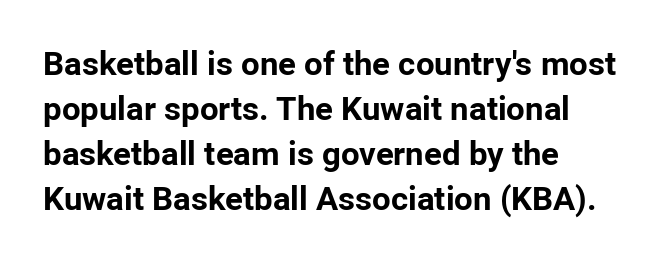
Line beginnings align vertically; line endings do not. Vertical spacing — default. Default kerning and tracking; the words read as compact shapes. Type without underlining. Unlike a traditional serif, this face leaves its strokes unadorned. Strong, thick strokes mark this as bold type.
